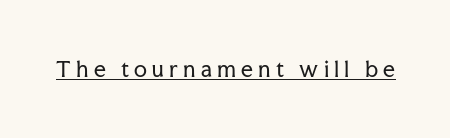
The image shows 21 px text type, upright; set unusually wide letter spacing (+0.25 em), underlined.
